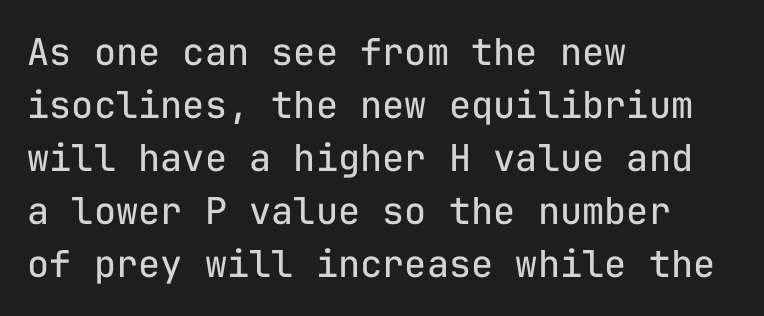
The image shows 37 px regular-weight sans-serif type, upright, monospaced; set left-aligned, normal line spacing (1.43x), normal letter spacing, not underlined; low stroke contrast and a medium x-height.
